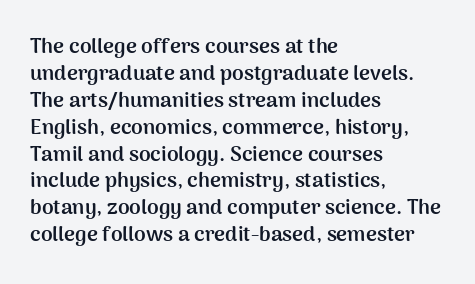
The image shows 21 px bold type, upright; set left-aligned, normal line spacing (1.28x), normal letter spacing, not underlined.
